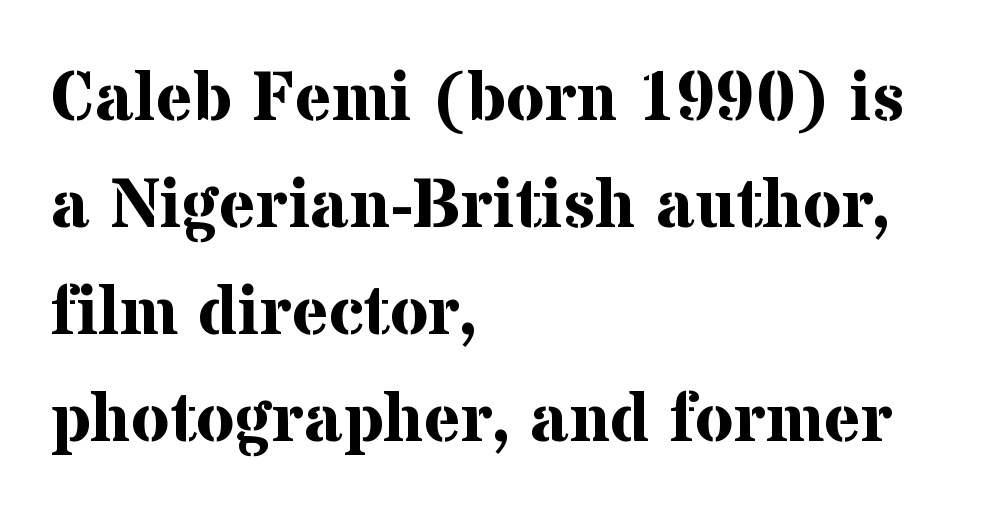
In terms of letterform style, serifs are clearly present. Here the designer chose a conventional face with non-uniform glyph widths. Rendered with straight, roman letterforms. The rendering uses a bold face; every stroke is thick and dark. Unmarked baselines from the first word to the last.
